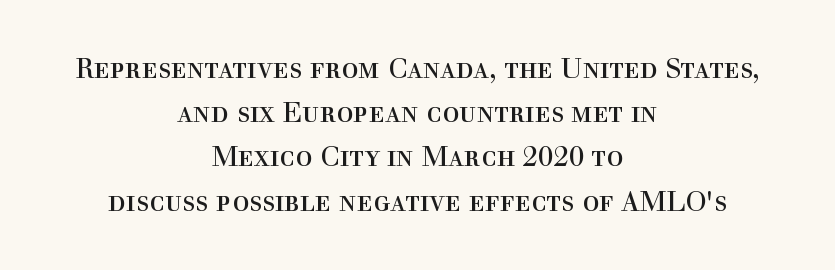
Is this a heavy cut? Hardly; it is regular or lighter. Check under the words: just untouched page. Each word holds together tightly as a unit, with standard inter-letter gaps. Small tapered or slab feet sit at the stroke ends, so this counts as serif. Evenly set lines give the paragraph a standard silhouette. Looks like regular typesetting: each glyph gets only the width it needs.
